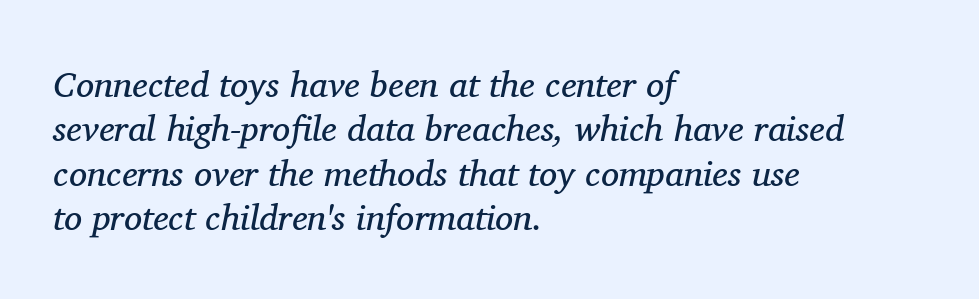
{"serif": "yes", "italic": "yes", "lean": "right", "slant_degrees": 11, "bold": "no", "weight": "regular", "width": "normal", "stroke_contrast": "medium", "x_height": "medium", "monospaced": "no", "underline": "no", "align": "left", "line_spacing_ratio": 1.23, "letter_spacing": "normal", "letter_spacing_em": 0.0, "glyph_px": 36}
